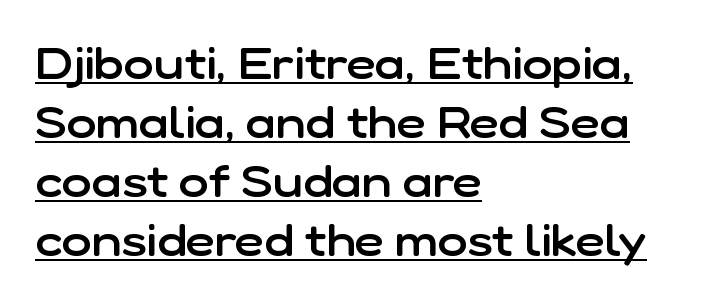
{"serif": "no", "italic": "no", "bold": "semi", "weight": "semibold", "width": "normal", "stroke_contrast": "low", "x_height": "medium", "monospaced": "no", "underline": "yes", "align": "left", "line_spacing": "normal", "line_spacing_ratio": 1.31, "letter_spacing": "normal", "letter_spacing_em": 0.0, "glyph_px": 45}
